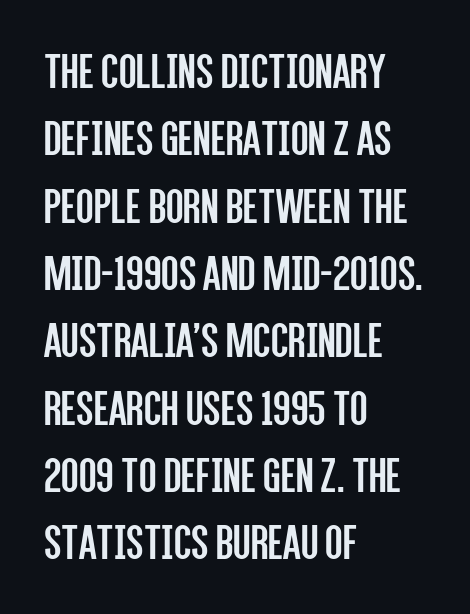
The image shows 51 px regular-weight, condensed sans-serif type, upright; set left-aligned, normal line spacing (1.32x), normal letter spacing, not underlined; low stroke contrast and a large x-height.
